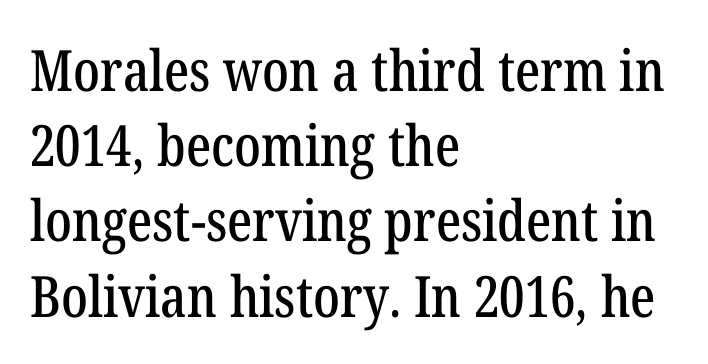
Short note: letters normally spaced. The text block is weighted toward the left margin, trailing off unevenly rightward. This is the regular roman posture of the typeface. A clean baseline with only descenders dipping below it.
